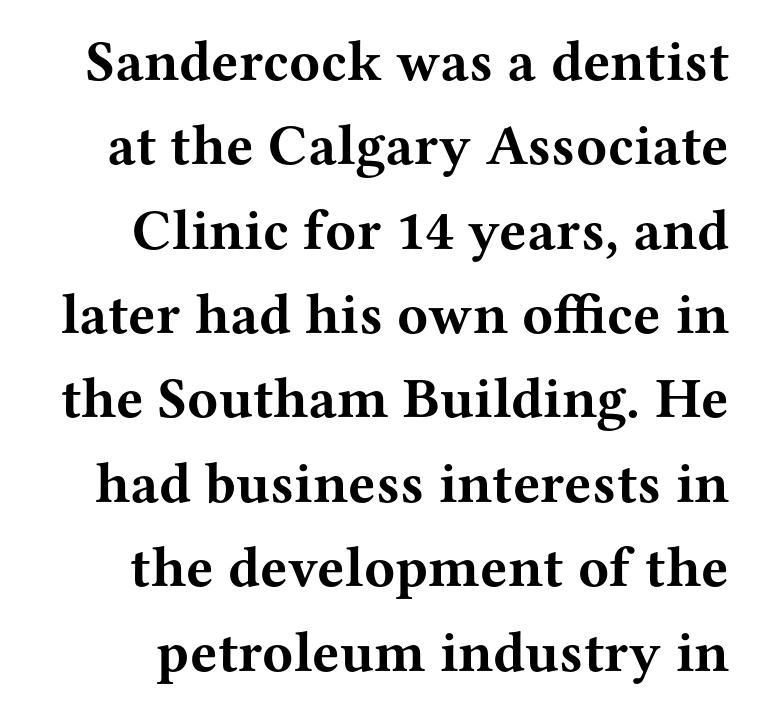
The typesetting leans heavy: a genuine bold. Words float on clear page, feet unadorned. Stroke terminals: seriffed. No extra tracking has been applied to these lines. Interline gaps are of average width in this sample.
